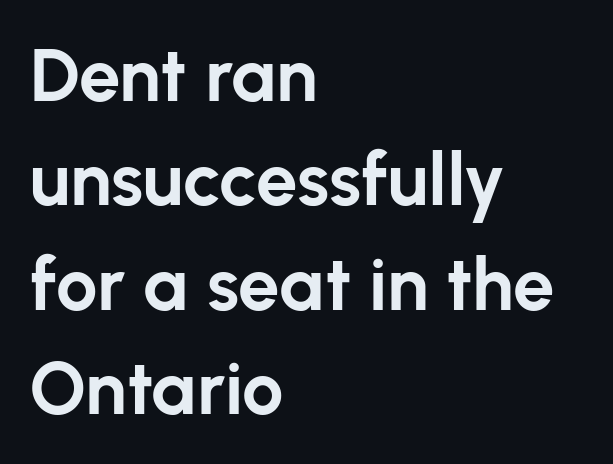
{"serif": "no", "italic": "no", "bold": "yes", "weight": "bold", "width": "normal", "stroke_contrast": "low", "x_height": "medium", "monospaced": "no", "underline": "no", "align": "left", "line_spacing": "normal", "line_spacing_ratio": 1.41, "letter_spacing": "normal", "letter_spacing_em": 0.0, "glyph_px": 74}
